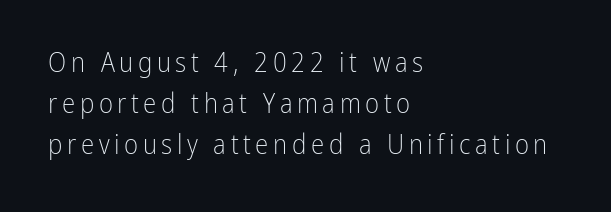
The image shows 27 px text type, upright; set left-aligned, normal line spacing (1.51x), not underlined.
